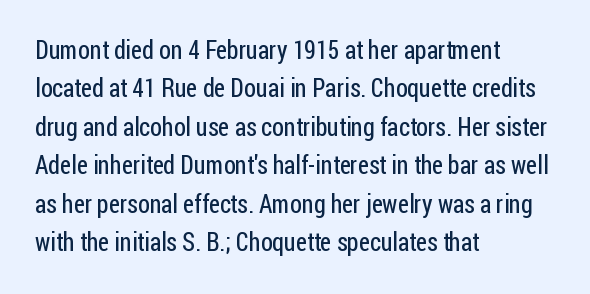
The image shows 25 px text type, upright; set left-aligned, normal line spacing (1.54x), normal letter spacing, not underlined.
